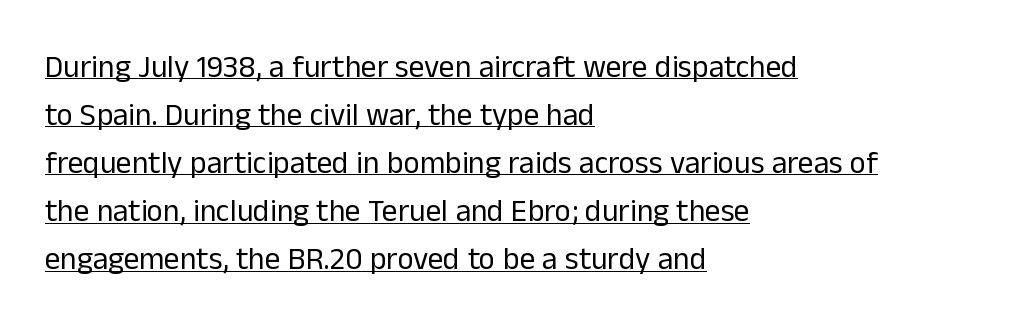
{"serif": "no", "italic": "no", "bold": "no", "weight": "regular", "width": "normal", "stroke_contrast": "low", "x_height": "medium", "monospaced": "no", "underline": "yes", "align": "left", "line_spacing": "normal", "line_spacing_ratio": 1.55, "letter_spacing": "normal", "letter_spacing_em": 0.0, "glyph_px": 31}
